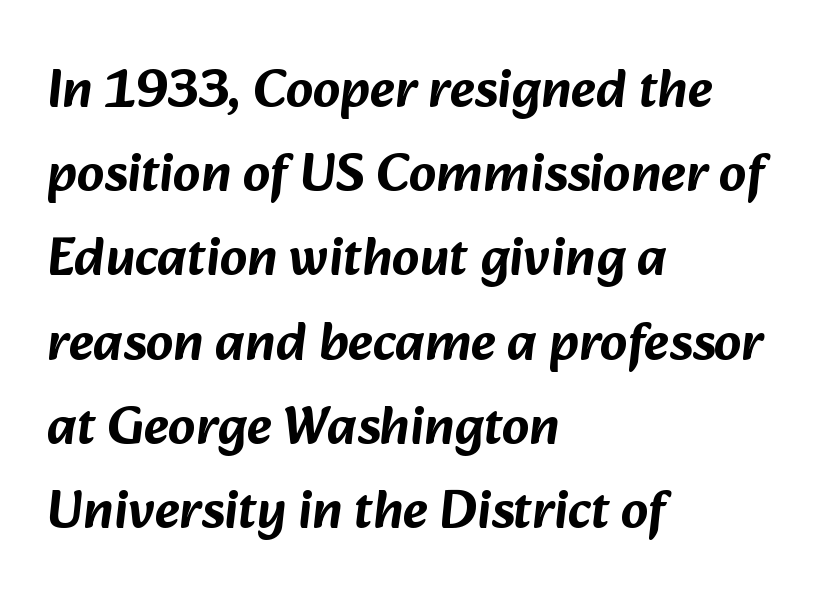
A typesetter would call this leading conventional body-copy spacing. Is this a fixed-width face? No — the glyphs have proportional, varying widths. Visually the block forms a straight wall on the left and a jagged coastline on the right. Underline: absent. The typeface chosen for these lines omits serifs. The letters sit at their default tracking, neither squeezed nor spread.
